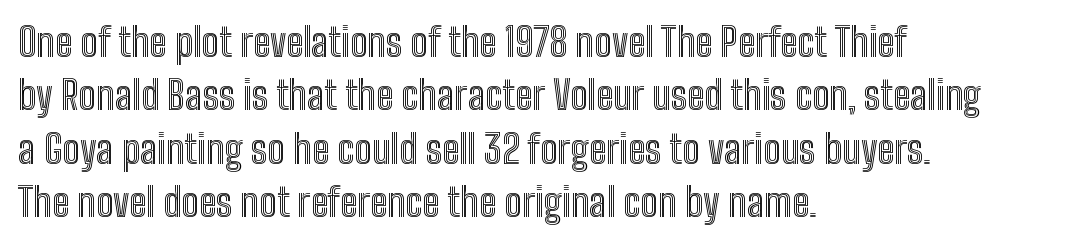
{"italic": "no", "width": "condensed", "x_height": "medium", "monospaced": "no", "underline": "no", "align": "left", "line_spacing": "normal", "line_spacing_ratio": 1.37, "letter_spacing": "normal", "letter_spacing_em": 0.0, "glyph_px": 39}
